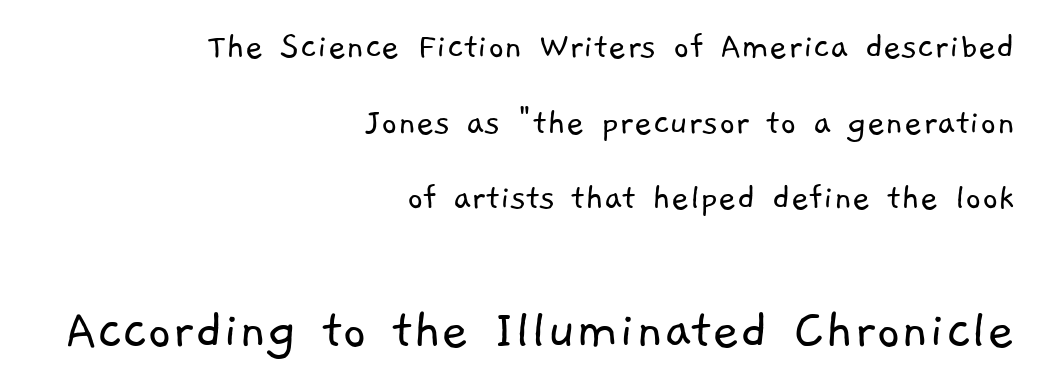
{"serif": "no", "bold": "no", "weight": "light", "width": "normal", "stroke_contrast": "low", "x_height": "medium", "monospaced": "no", "underline": "no", "align": "right", "line_spacing": "loose", "line_spacing_ratio": 1.94, "letter_spacing": "normal", "letter_spacing_em": 0.0, "larger_block": "second", "size_ratio": 1.51, "glyph_px": 59}
